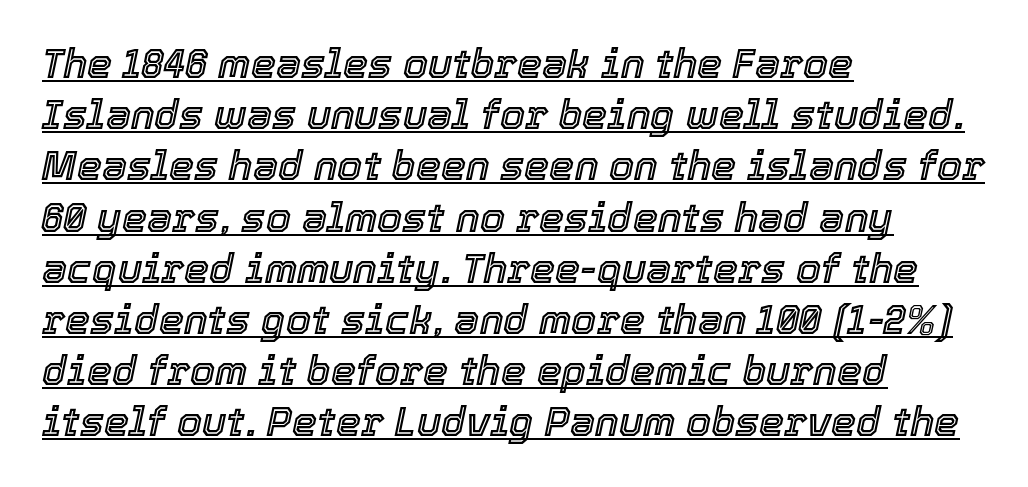
The glyphs look as if they've been sheared to an angle. The lettering is marked with a stroke running underneath it. The face used here is rendered with its standard letterfit. Left-aligned paragraph, ragged on the right. What's the leading like? Ordinary, nothing unusual.
